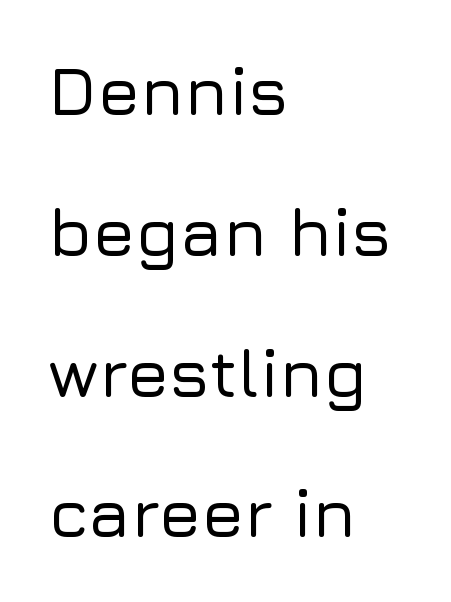
{"serif": "no", "italic": "no", "width": "normal", "stroke_contrast": "low", "x_height": "medium", "monospaced": "no", "underline": "no", "align": "left", "line_spacing": "loose", "line_spacing_ratio": 2.04, "letter_spacing": "normal", "letter_spacing_em": 0.0, "glyph_px": 69}
